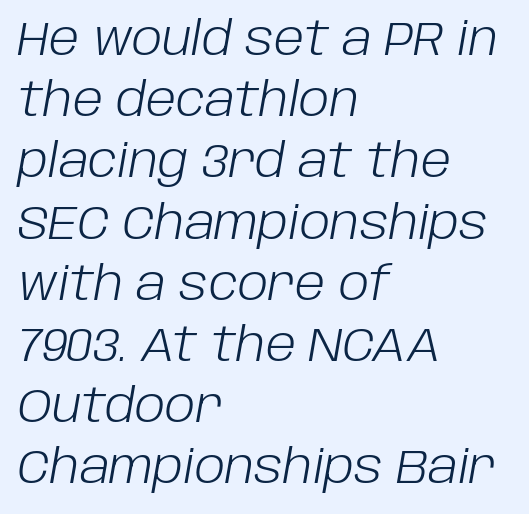
The image shows 46 px light type, italic (leaning right); set left-aligned, normal line spacing (1.33x), normal letter spacing, not underlined; low stroke contrast and a large x-height.
